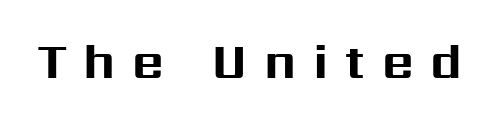
{"serif": "no", "italic": "no", "bold": "yes", "weight": "bold", "width": "normal", "stroke_contrast": "medium", "x_height": "medium", "monospaced": "no", "underline": "no", "letter_spacing": "wide", "letter_spacing_em": 0.35, "glyph_px": 49}
